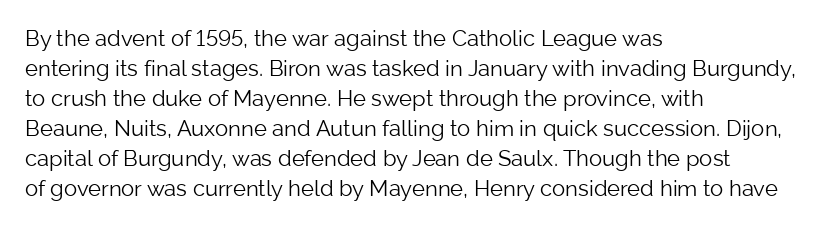
Reading down the column, the eye jumps a familiar distance to each next line. Left-aligned paragraph, ragged on the right. Check under the words: just untouched page. Nope, not italic — everything's standing straight.
